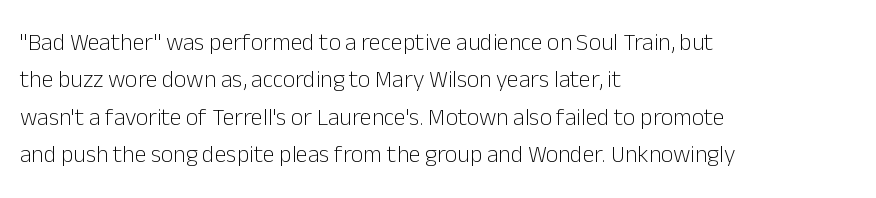
{"italic": "no", "bold": "no", "underline": "no", "align": "left", "line_spacing": "normal", "line_spacing_ratio": 1.56, "letter_spacing": "normal", "letter_spacing_em": 0.0, "glyph_px": 24}
